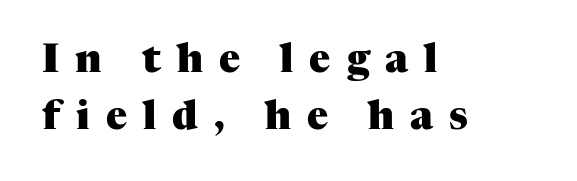
Whoever set this chose a conventional vertical rhythm. In terms of letterform style, serifs are clearly present. The letters are bold, with thick, heavy strokes. The setting favours the left margin, as ordinary paragraphs usually do. Do the characters align in a grid? No, the font is proportional. Rule under the text: the space is simply empty.
